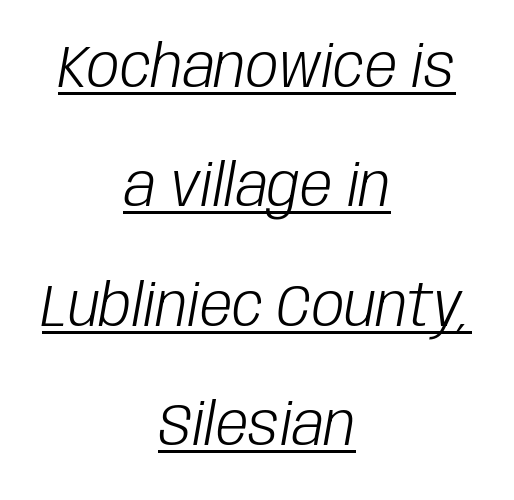
The image shows 58 px light, condensed type, italic (leaning right); set centered, loose line spacing (2.06x), normal letter spacing, underlined; low stroke contrast and a large x-height.
